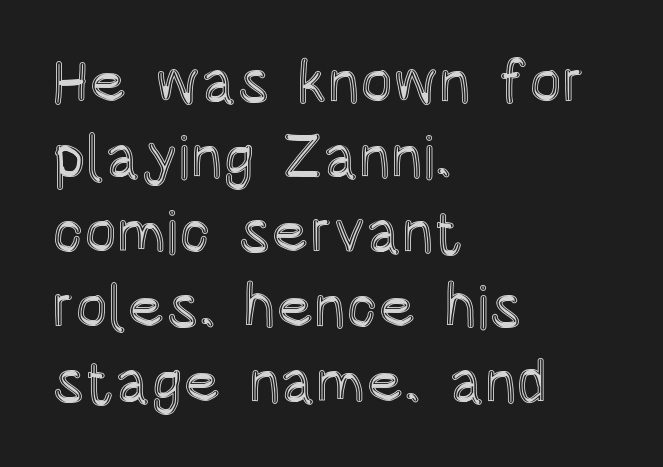
One-word summary of the alignment: left. Is this a fixed-width face? No — the glyphs have proportional, varying widths. The line texture is even and compact thanks to regular tracking. Nobody drew a line under any word here. This sample uses an upright cut, with every glyph sitting square on the baseline.
